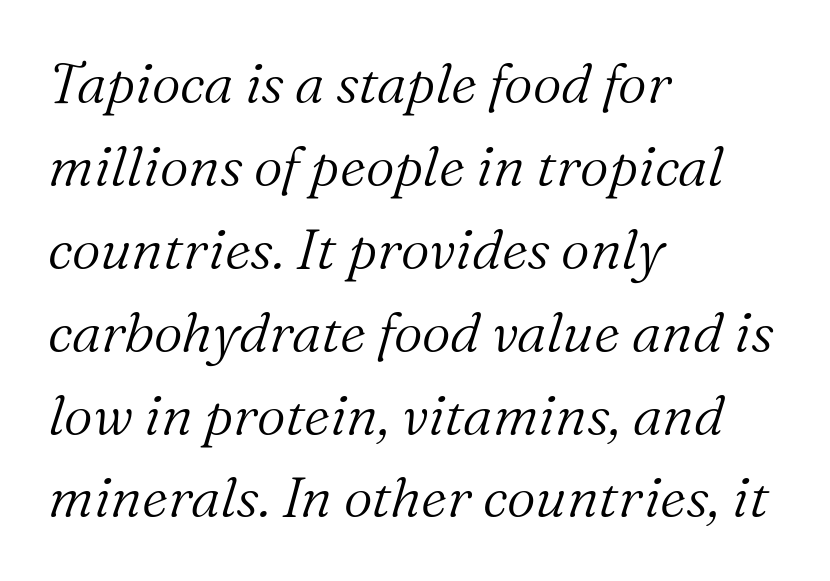
Q: Is the text bold? A: No.
Q: Is the text italic (slanted)? A: Yes, it leans right by about 16 degrees.
Q: Is the typeface a serif or a sans-serif typeface? A: Serif.
Q: Is the text underlined? A: No.
Q: How is the paragraph aligned? A: Left-aligned.
Q: Is the spacing between letters normal or unusually wide? A: Normal.
Q: Is the spacing between lines tight, normal or loose? A: Normal.
Q: Width (condensed, normal, or wide)? A: Normal.
Q: Stroke contrast? A: Medium.
Q: x-height? A: Medium.
Q: Monospaced? A: No.
